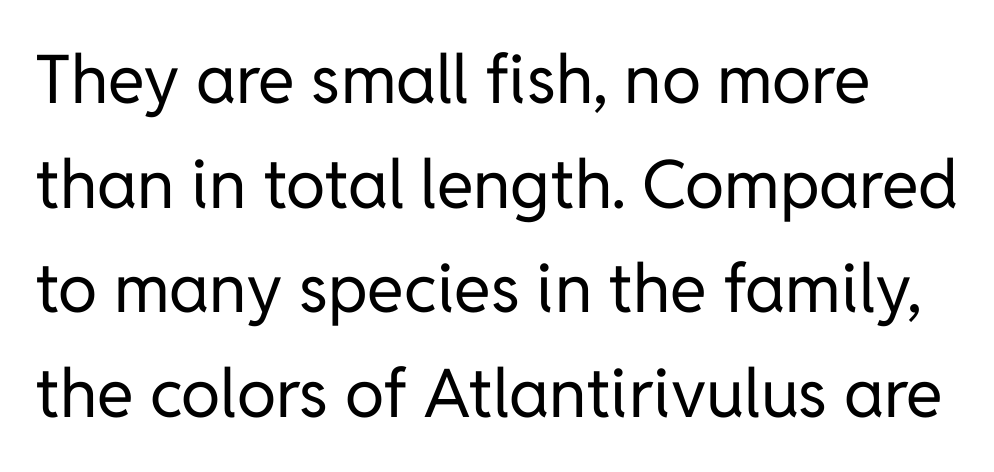
The image shows 67 px regular-weight sans-serif type, upright; set normal line spacing (1.56x), normal letter spacing, not underlined; low stroke contrast and a medium x-height.
